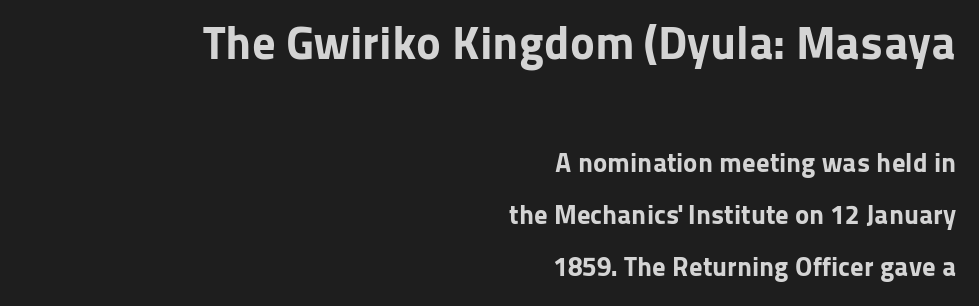
The face used here is a sans, in the tradition of grotesques and geometrics. What stands out about the letter spacing? Nothing — it is the standard amount. This sample has the flowing, uneven cadence of proportional lettering. Look at the glyph heights: the upper group is clearly the bigger setting. Heft: maximum for text — a bold. Lines of text with bare space underneath.
